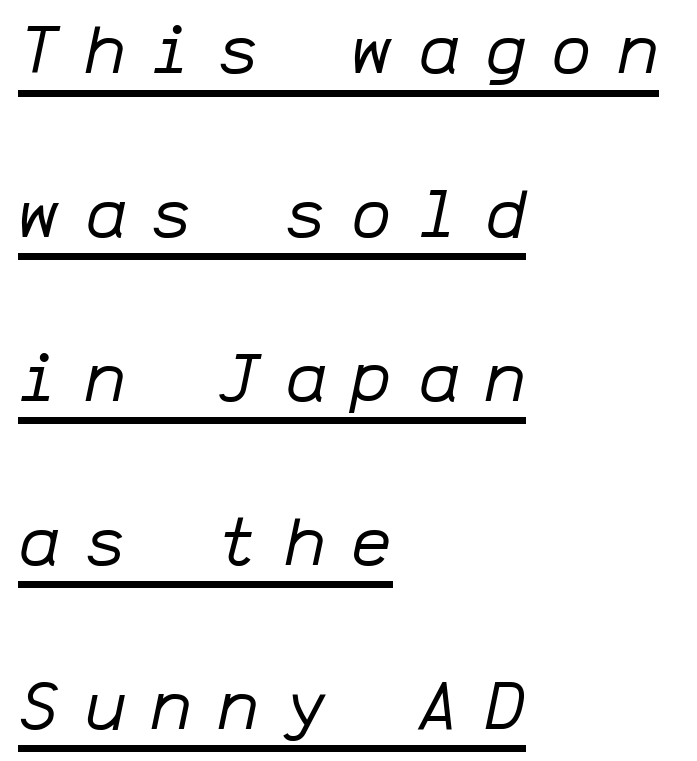
{"italic": "yes", "lean": "right", "slant_degrees": 12, "bold": "no", "weight": "regular", "width": "normal", "stroke_contrast": "low", "x_height": "medium", "monospaced": "yes", "underline": "yes", "align": "left", "line_spacing": "loose", "line_spacing_ratio": 2.41, "letter_spacing": "wide", "letter_spacing_em": 0.38, "glyph_px": 68}
